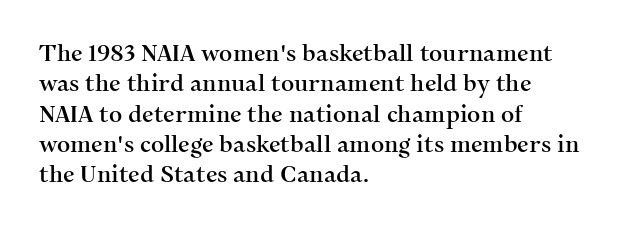
The face used here is rendered with its standard letterfit. These lines are set flush left with a ragged right edge. The glyphs are unaccompanied by any horizontal stroke below them. Normally led — the rows are evenly, conventionally spaced. Do the letters lean? They stand straight.
